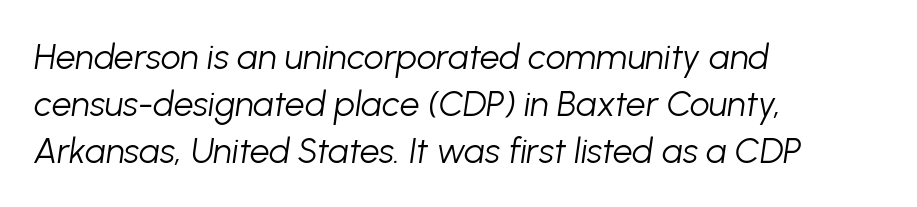
Q: Is the text bold? A: No.
Q: Is the text italic (slanted)? A: Yes, it leans right by about 8 degrees.
Q: Is the text underlined? A: No.
Q: How is the paragraph aligned? A: Left-aligned.
Q: Is the spacing between letters normal or unusually wide? A: Normal.
Q: Is the spacing between lines tight, normal or loose? A: Normal.
Q: Width (condensed, normal, or wide)? A: Normal.
Q: Stroke contrast? A: Low.
Q: x-height? A: Medium.
Q: Monospaced? A: No.
